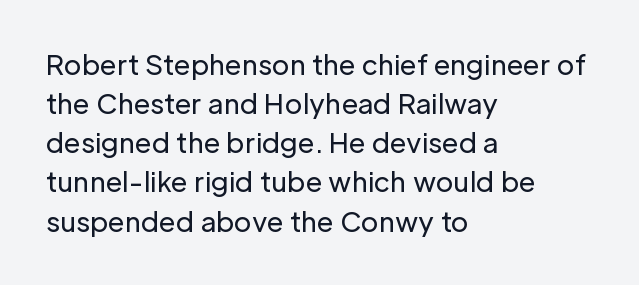
{"italic": "no", "bold": "no", "underline": "no", "align": "left", "line_spacing": "normal", "line_spacing_ratio": 1.45, "letter_spacing": "normal", "letter_spacing_em": 0.0, "glyph_px": 27}
